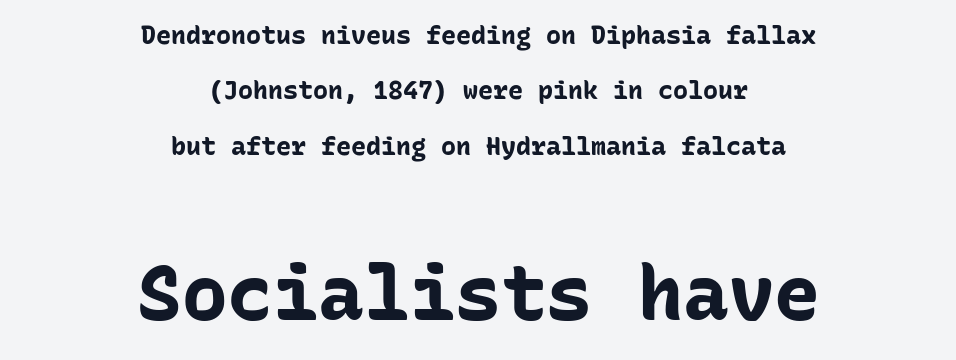
Q: Is the text bold? A: Yes.
Q: Is the text italic (slanted)? A: No, it is upright.
Q: Is the typeface a serif or a sans-serif typeface? A: Sans-serif.
Q: Is the text underlined? A: No.
Q: How is the paragraph aligned? A: Centered.
Q: Is the spacing between letters normal or unusually wide? A: Normal.
Q: Is the spacing between lines tight, normal or loose? A: Loose.
Q: Which block of text is set in a larger size, the first (top) or the second (bottom)? A: The second (bottom) one.
Q: Width (condensed, normal, or wide)? A: Normal.
Q: Stroke contrast? A: Low.
Q: x-height? A: Medium.
Q: Monospaced? A: Yes.
